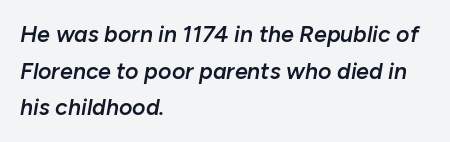
Q: Is the text bold? A: Semi-bold.
Q: Is the text italic (slanted)? A: Yes, it leans right by about 10 degrees.
Q: Is the text underlined? A: No.
Q: How is the paragraph aligned? A: Left-aligned.
Q: Is the spacing between letters normal or unusually wide? A: Normal.
Q: Is the spacing between lines tight, normal or loose? A: Normal.
